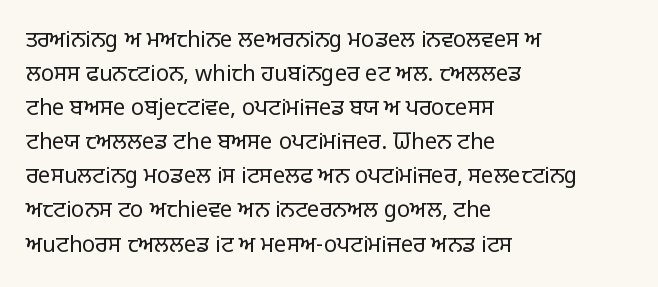
{"italic": "no", "bold": "no", "underline": "no", "align": "left", "line_spacing": "normal", "line_spacing_ratio": 1.55, "letter_spacing": "normal", "letter_spacing_em": 0.0, "glyph_px": 22}
